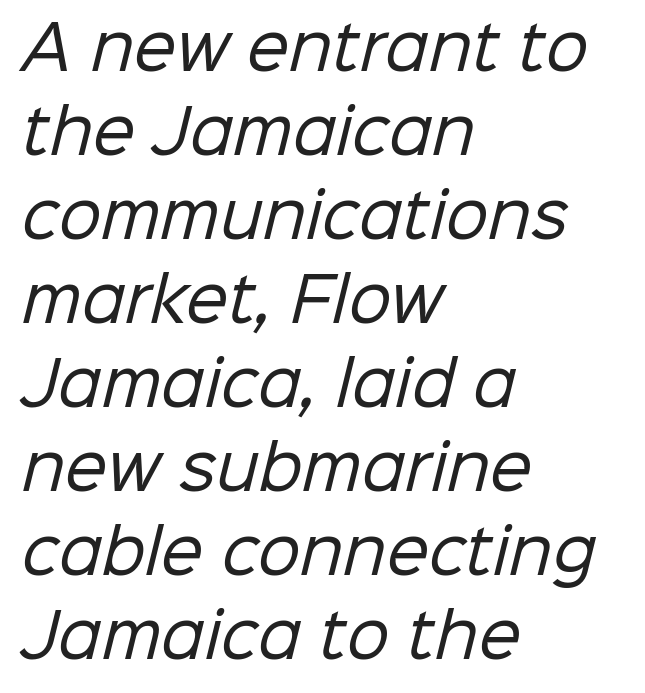
Spacing verdict: proportional, widths tailored to each character. Each stroke keeps to a modest, everyday thickness or less. There is no visible air inserted between adjacent glyphs. If you drew a ruler down the left edge, every line would touch it. This rendering employs a face without finishing strokes, i.e., a sans-serif. Notice how descenders clear the ascenders below comfortably — that's standard leading.
